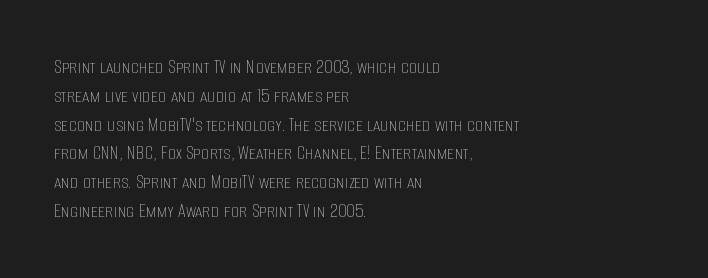
Q: Is the text bold? A: No.
Q: Is the text italic (slanted)? A: No, it is upright.
Q: Is the text underlined? A: No.
Q: How is the paragraph aligned? A: Left-aligned.
Q: Is the spacing between letters normal or unusually wide? A: Normal.
Q: Is the spacing between lines tight, normal or loose? A: Normal.
